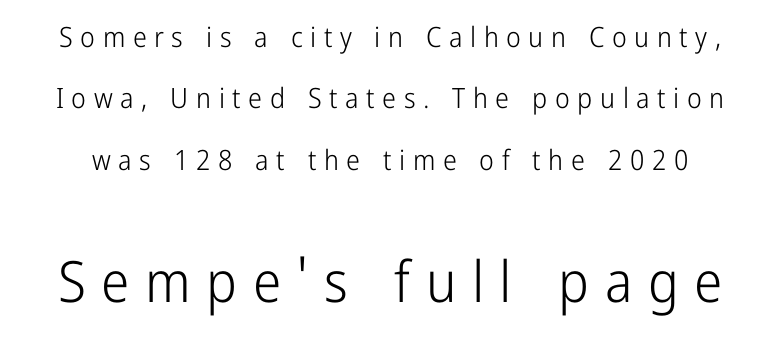
Letters have the restrained weight of plain body copy at most. Words appear elongated and porous because spacing is wide. You could not count columns in this text — the font is proportionally spaced. The letters stand upright; this is a roman face. The passage shown stacks its lines with a broad gap.
